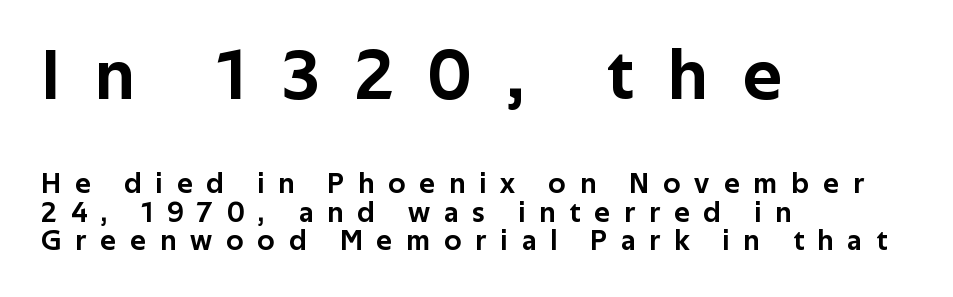
Type without underlining. The lines are packed closely together with very little leading. Think of a printed novel: that variable character pitch is what you see here. Notice how the passage keeps a crisp vertical edge on the left only. The letters stand straight up with perfectly vertical stems.
